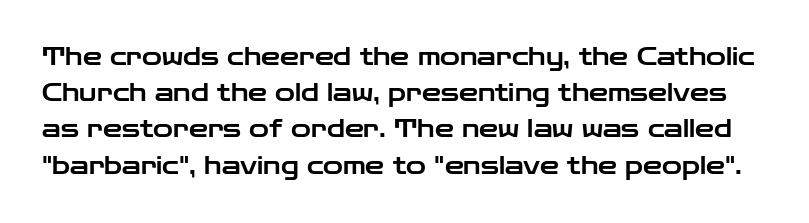
Honestly, the letter spacing is just normal — you wouldn't notice it. Rule under the text: the space is simply empty. The letters stand straight up with perfectly vertical stems. Baseline-to-baseline distance is the conventional proportion of letter height.
